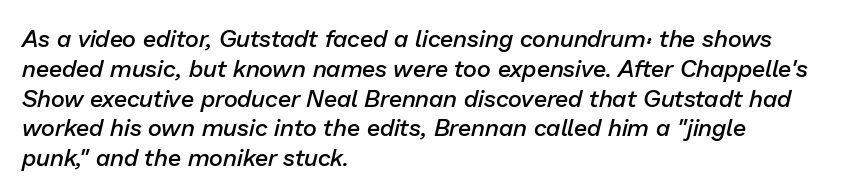
Q: Is the text bold? A: Semi-bold.
Q: Is the text italic (slanted)? A: Yes, it leans right by about 13 degrees.
Q: Is the text underlined? A: No.
Q: How is the paragraph aligned? A: Left-aligned.
Q: Is the spacing between letters normal or unusually wide? A: Normal.
